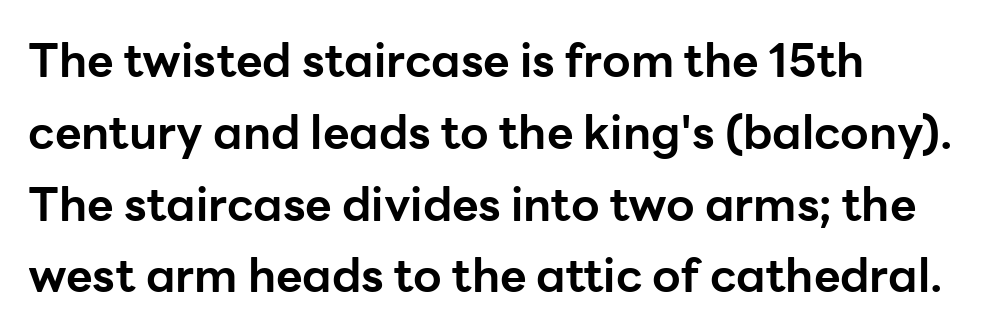
{"serif": "no", "italic": "no", "bold": "yes", "weight": "bold", "width": "normal", "stroke_contrast": "low", "x_height": "medium", "monospaced": "no", "underline": "no", "align": "left", "line_spacing": "normal", "line_spacing_ratio": 1.56, "letter_spacing": "normal", "letter_spacing_em": 0.0, "glyph_px": 46}
